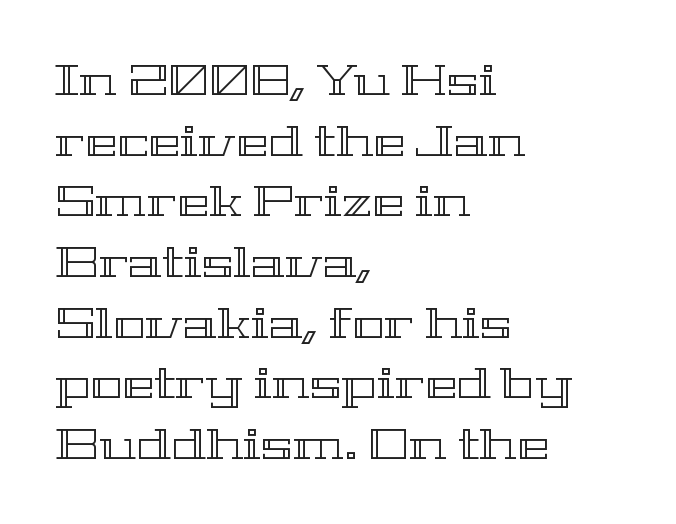
The image shows 43 px wide type, upright; set left-aligned, normal line spacing (1.41x), normal letter spacing, not underlined; a medium x-height.
